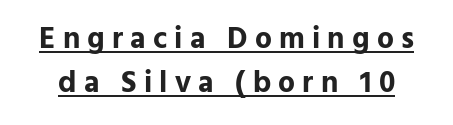
{"serif": "no", "italic": "no", "bold": "yes", "weight": "bold", "width": "normal", "stroke_contrast": "low", "x_height": "medium", "monospaced": "no", "underline": "yes", "line_spacing": "normal", "line_spacing_ratio": 1.46, "letter_spacing": "wide", "letter_spacing_em": 0.24, "glyph_px": 30}
